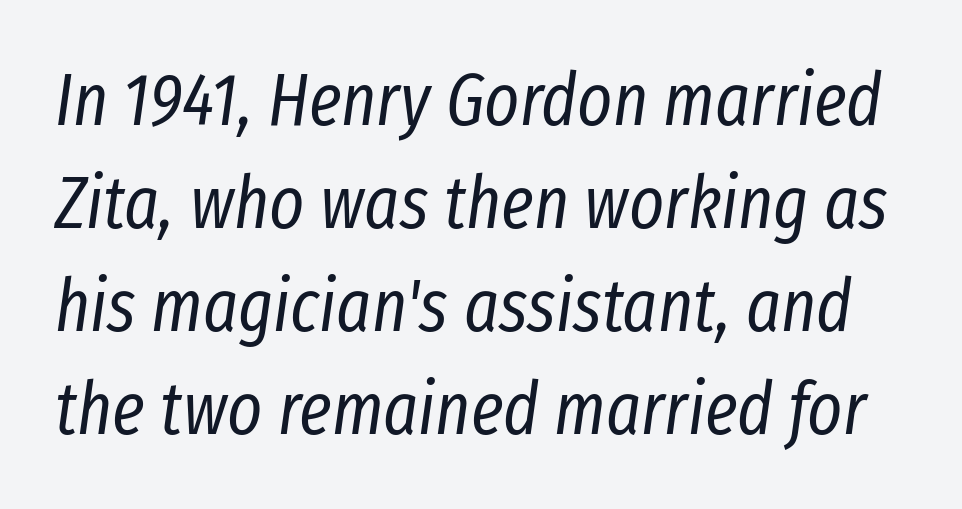
{"italic": "yes", "lean": "right", "slant_degrees": 8, "bold": "no", "weight": "regular", "width": "condensed", "stroke_contrast": "low", "x_height": "medium", "monospaced": "no", "underline": "no", "line_spacing": "normal", "line_spacing_ratio": 1.39, "letter_spacing": "normal", "letter_spacing_em": 0.0, "glyph_px": 74}
